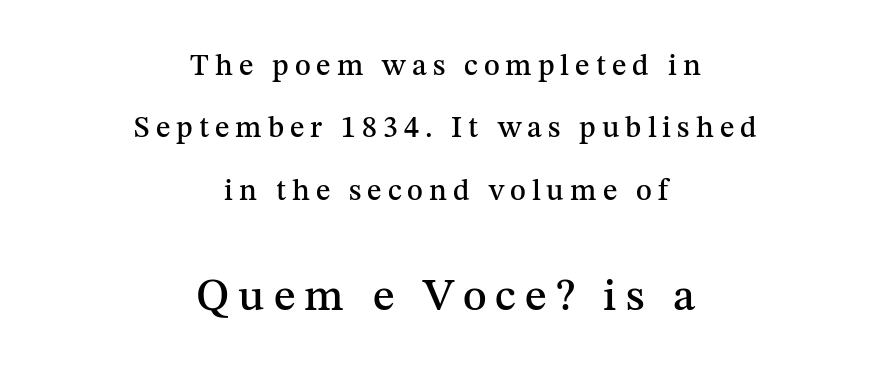
Q: Is the text italic (slanted)? A: No, it is upright.
Q: Is the typeface a serif or a sans-serif typeface? A: Serif.
Q: Is the text underlined? A: No.
Q: How is the paragraph aligned? A: Centered.
Q: Is the spacing between letters normal or unusually wide? A: Unusually wide.
Q: Is the spacing between lines tight, normal or loose? A: Loose.
Q: Which block of text is set in a larger size, the first (top) or the second (bottom)? A: The second (bottom) one.
Q: Width (condensed, normal, or wide)? A: Normal.
Q: Stroke contrast? A: Medium.
Q: x-height? A: Medium.
Q: Monospaced? A: No.
